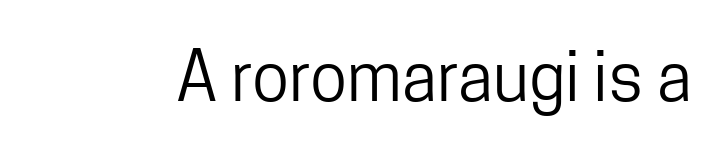
{"serif": "no", "italic": "no", "bold": "no", "weight": "regular", "width": "condensed", "stroke_contrast": "low", "x_height": "medium", "monospaced": "no", "underline": "no", "letter_spacing": "normal", "letter_spacing_em": 0.0, "glyph_px": 68}
